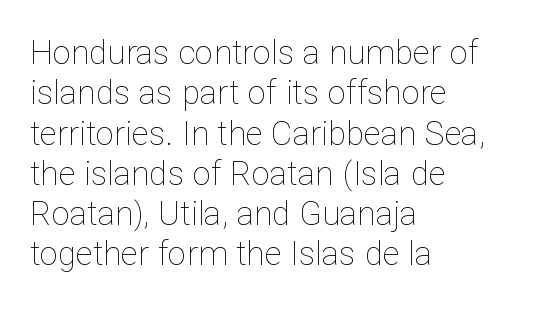
{"italic": "no", "bold": "no", "weight": "thin", "width": "normal", "stroke_contrast": "low", "x_height": "medium", "monospaced": "no", "underline": "no", "align": "left", "line_spacing_ratio": 1.22, "letter_spacing": "normal", "letter_spacing_em": 0.0, "glyph_px": 33}
